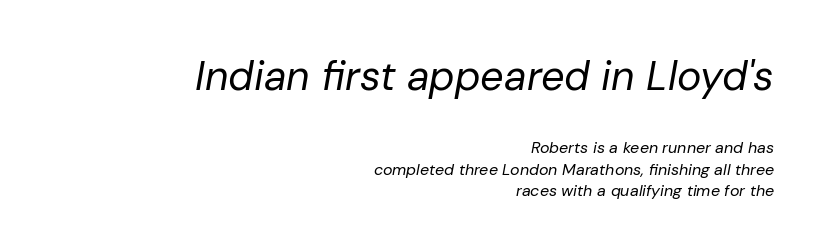
The image shows 41 px regular-weight type, italic (leaning right); set right-aligned, normal line spacing (1.35x), normal letter spacing, not underlined; the first (top) block is 2.56x larger; low stroke contrast and a medium x-height.
